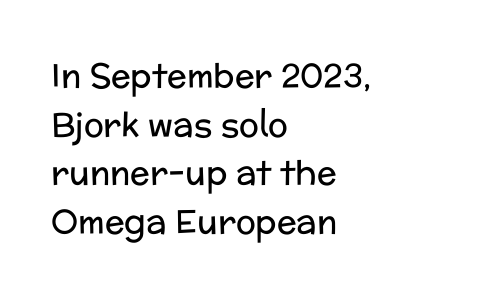
The image shows 33 px regular-weight sans-serif type, upright; set left-aligned, normal line spacing (1.47x), normal letter spacing, not underlined; low stroke contrast and a medium x-height.
